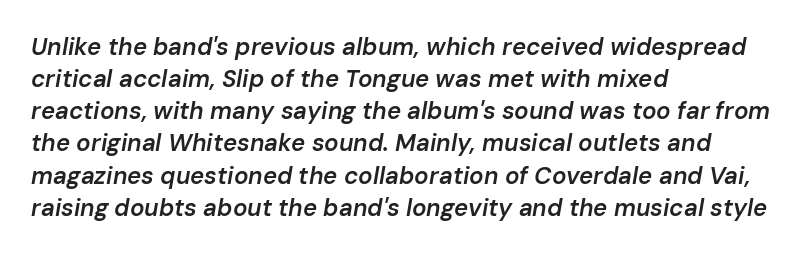
The image shows 24 px text type, italic (leaning right); set left-aligned, normal line spacing (1.34x), normal letter spacing, not underlined.
